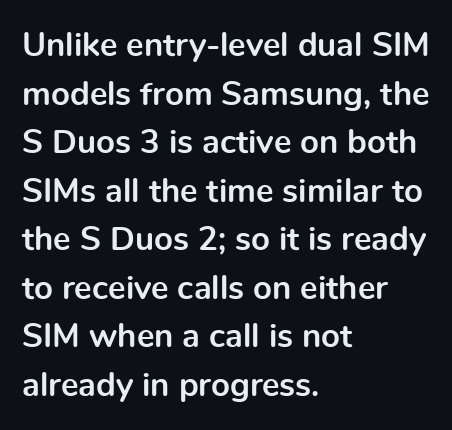
The font family rendered here belongs to the sans-serif group. How would I describe the line gaps? Plain and ordinary. A bare baseline throughout the passage. Each line starts at the same left margin while the right side varies. In terms of posture, this sample is upright.
